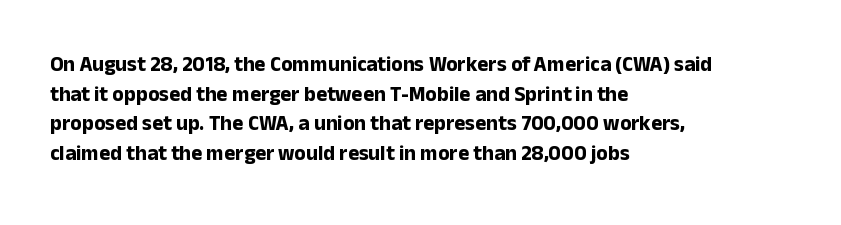
Q: Is the text bold? A: Yes.
Q: Is the text italic (slanted)? A: No, it is upright.
Q: Is the text underlined? A: No.
Q: How is the paragraph aligned? A: Left-aligned.
Q: Is the spacing between letters normal or unusually wide? A: Normal.
Q: Is the spacing between lines tight, normal or loose? A: Normal.
